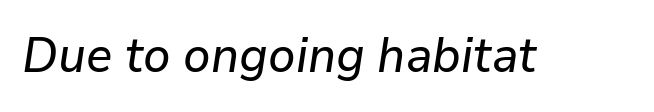
The image shows 49 px text type, italic (leaning right); set normal letter spacing, not underlined; low stroke contrast and a medium x-height.
